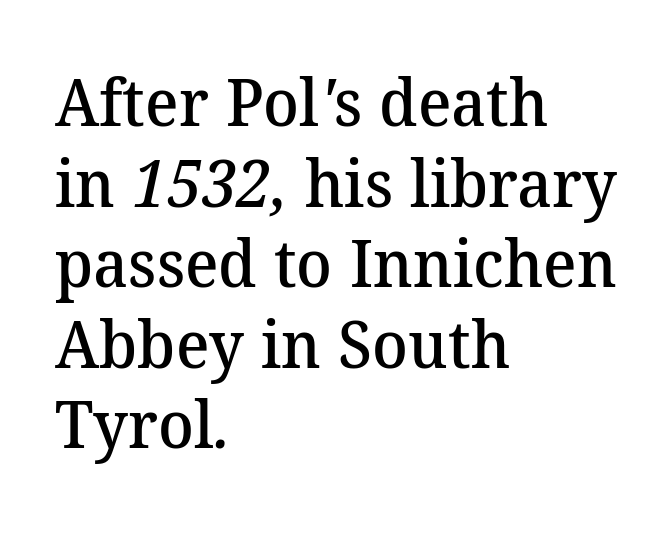
The image shows 66 px semibold serif type; set left-aligned, line spacing 1.22x, normal letter spacing, not underlined; medium stroke contrast and a medium x-height.
